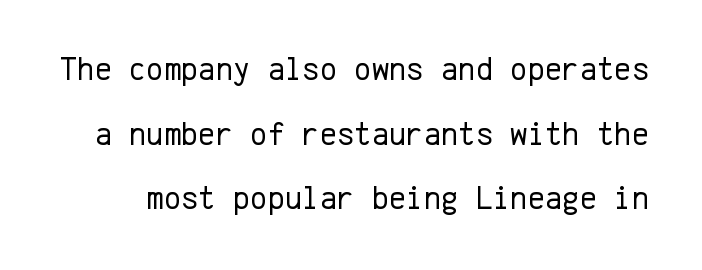
Q: Is the text bold? A: No.
Q: Is the text italic (slanted)? A: No, it is upright.
Q: Is the typeface a serif or a sans-serif typeface? A: Sans-serif.
Q: Is the text underlined? A: No.
Q: Is the spacing between letters normal or unusually wide? A: Normal.
Q: Is the spacing between lines tight, normal or loose? A: Loose.
Q: Width (condensed, normal, or wide)? A: Normal.
Q: Stroke contrast? A: Low.
Q: x-height? A: Medium.
Q: Monospaced? A: Yes.
